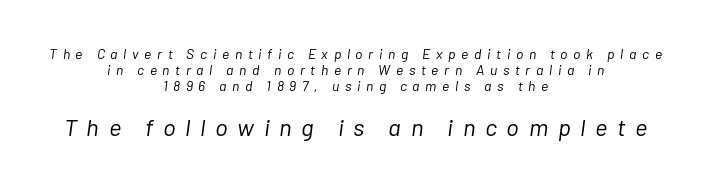
{"italic": "yes", "lean": "right", "slant_degrees": 7, "bold": "no", "underline": "no", "align": "center", "line_spacing": "tight", "line_spacing_ratio": 1.15, "letter_spacing": "wide", "letter_spacing_em": 0.4, "larger_block": "second", "size_ratio": 1.71, "glyph_px": 24}
